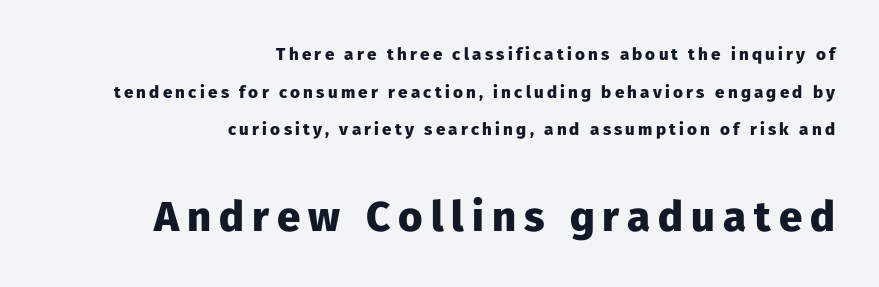
Think of a printed novel: that variable character pitch is what you see here. Observe the absence of serifs on each vertical stroke in this sample. Quick note: underline off. Does the lettering tilt? It doesn't — this is upright. The rendering uses a large line-height, opening up the rows.
